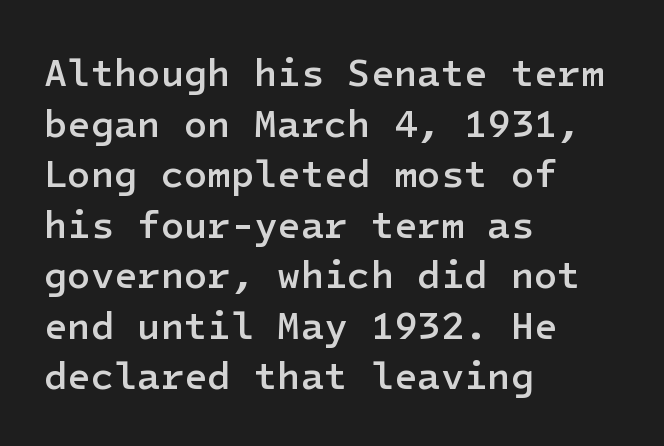
The vertical gap from one line to the next is medium. You could call the tracking neutral — neither tight nor loose. The space beneath each line is pristine and unruled. In CSS terms this would be text-align: left. To sum up the face: it is a sans, with no serifs.
